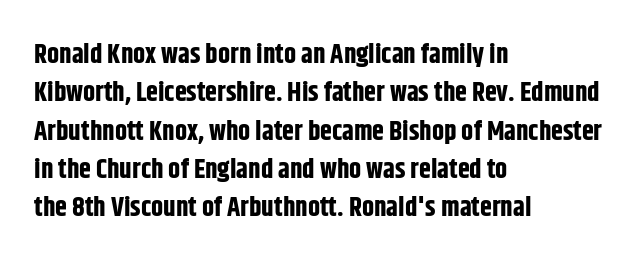
Q: Is the text bold? A: Yes.
Q: Is the text italic (slanted)? A: No, it is upright.
Q: Is the text underlined? A: No.
Q: How is the paragraph aligned? A: Left-aligned.
Q: Is the spacing between letters normal or unusually wide? A: Normal.
Q: Is the spacing between lines tight, normal or loose? A: Normal.
